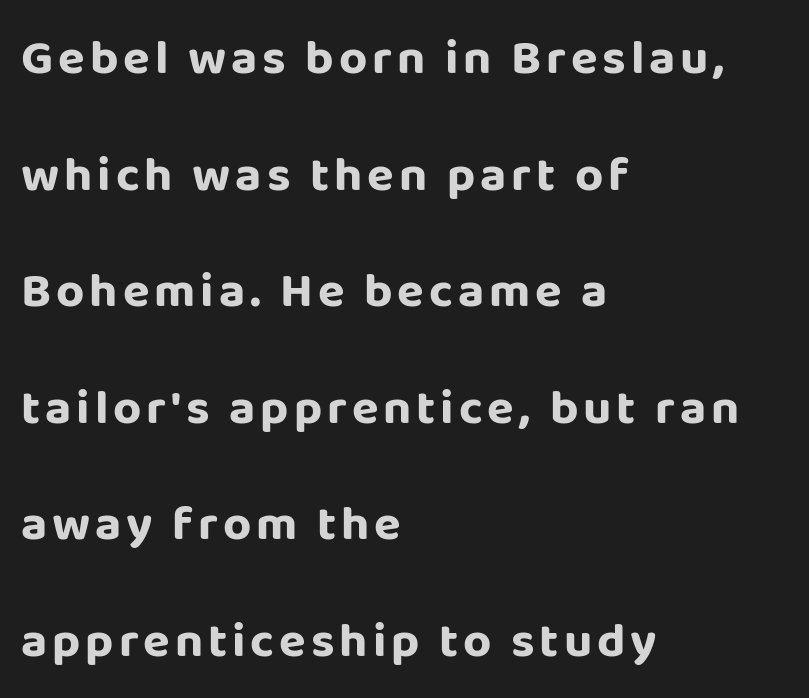
{"serif": "no", "italic": "no", "bold": "yes", "weight": "bold", "width": "normal", "stroke_contrast": "low", "x_height": "large", "monospaced": "no", "underline": "no", "align": "left", "line_spacing": "loose", "line_spacing_ratio": 2.38, "glyph_px": 49}
